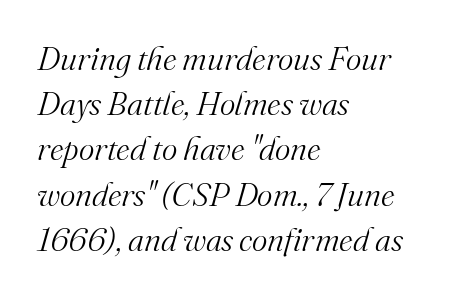
The image shows 33 px light serif type, italic (leaning right); set left-aligned, normal line spacing (1.37x), normal letter spacing, not underlined; medium stroke contrast and a small x-height.
